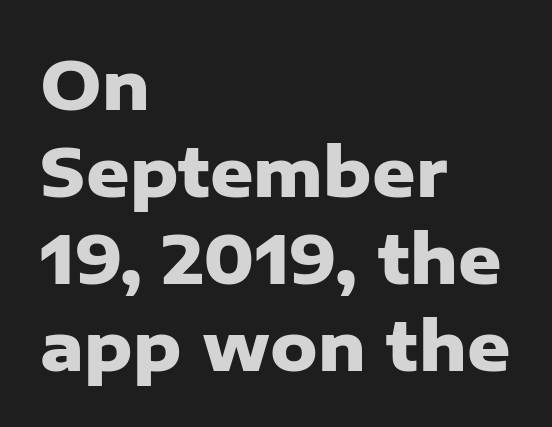
The image shows 67 px heavy sans-serif type, upright; set left-aligned, normal line spacing (1.3x), normal letter spacing, not underlined; low stroke contrast and a medium x-height.
